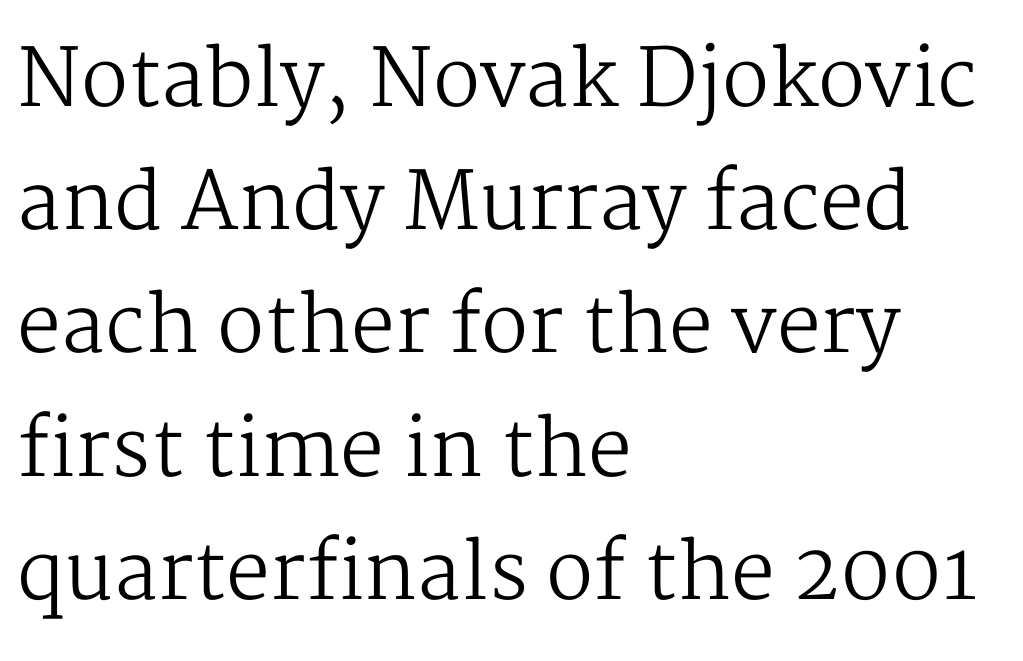
Q: Is the text bold? A: No.
Q: Is the text italic (slanted)? A: No, it is upright.
Q: Is the typeface a serif or a sans-serif typeface? A: Serif.
Q: Is the text underlined? A: No.
Q: How is the paragraph aligned? A: Left-aligned.
Q: Is the spacing between letters normal or unusually wide? A: Normal.
Q: Is the spacing between lines tight, normal or loose? A: Normal.
Q: Width (condensed, normal, or wide)? A: Normal.
Q: Stroke contrast? A: Medium.
Q: x-height? A: Medium.
Q: Monospaced? A: No.
